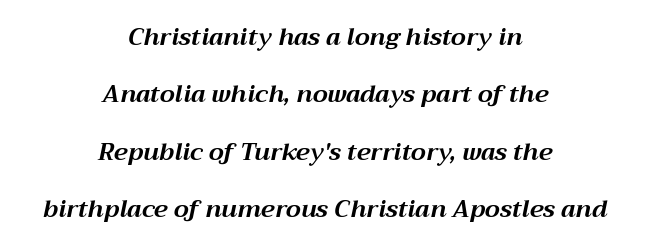
The image shows 24 px bold type, italic (leaning right); set centered, loose line spacing (2.39x), normal letter spacing, not underlined.
